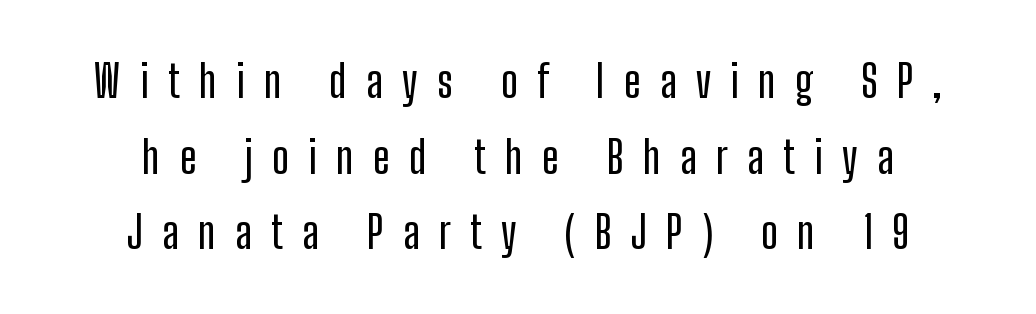
Q: Is the text italic (slanted)? A: No, it is upright.
Q: Is the typeface a serif or a sans-serif typeface? A: Sans-serif.
Q: Is the text underlined? A: No.
Q: How is the paragraph aligned? A: Centered.
Q: Is the spacing between letters normal or unusually wide? A: Unusually wide.
Q: Width (condensed, normal, or wide)? A: Condensed.
Q: Stroke contrast? A: Low.
Q: x-height? A: Medium.
Q: Monospaced? A: No.
